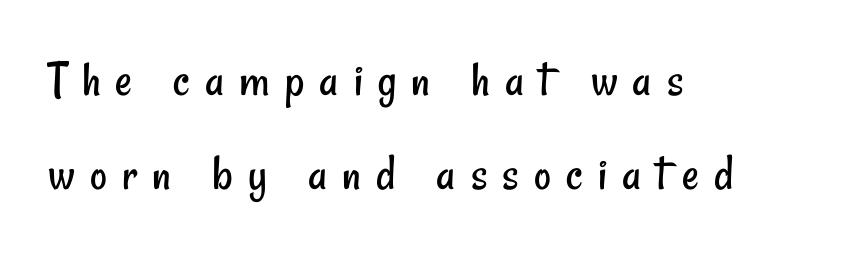
The image shows 52 px regular-weight, condensed sans-serif type; set left-aligned, line spacing 1.8x, unusually wide letter spacing (+0.29 em), not underlined; low stroke contrast and a small x-height.
